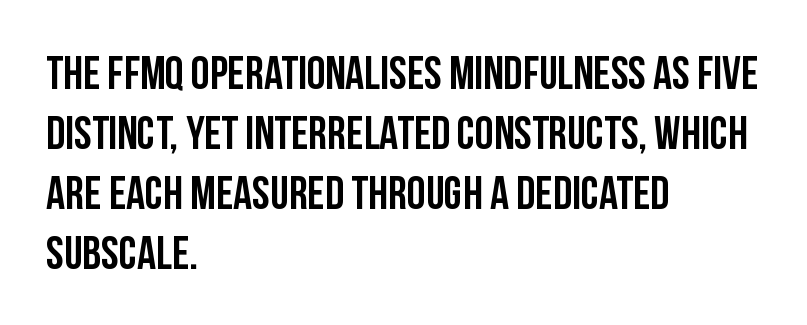
Nobody touched the tracking dial on this one. Unmarked baselines from the first word to the last. Varying glyph widths throughout — classic text-font behaviour. It's the straight-up-and-down kind of type.
